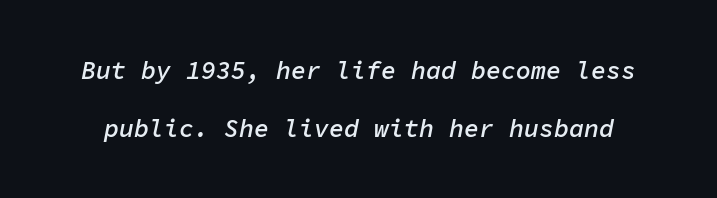
{"italic": "yes", "lean": "right", "slant_degrees": 11, "bold": "semi", "underline": "no", "line_spacing": "loose", "line_spacing_ratio": 2.32, "letter_spacing": "normal", "letter_spacing_em": 0.0, "glyph_px": 25}
